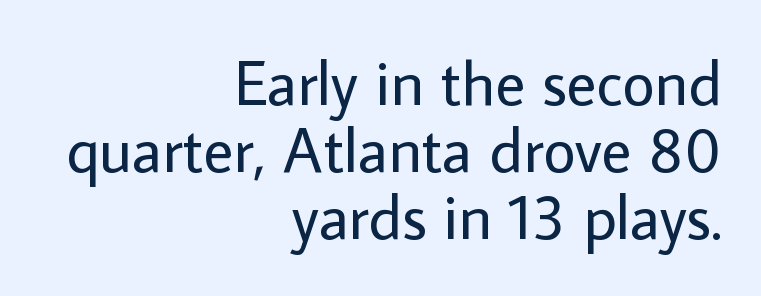
The image shows 63 px regular-weight sans-serif type, upright; set right-aligned, tight line spacing (1.06x), normal letter spacing, not underlined; low stroke contrast and a medium x-height.
